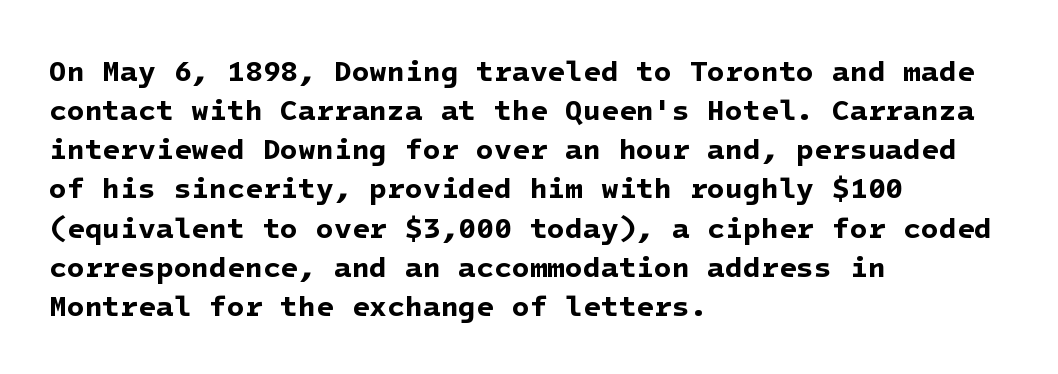
{"serif": "no", "bold": "yes", "weight": "bold", "width": "normal", "stroke_contrast": "low", "x_height": "medium", "underline": "no", "align": "left", "line_spacing": "normal", "line_spacing_ratio": 1.35, "letter_spacing": "normal", "letter_spacing_em": 0.0, "glyph_px": 29}
